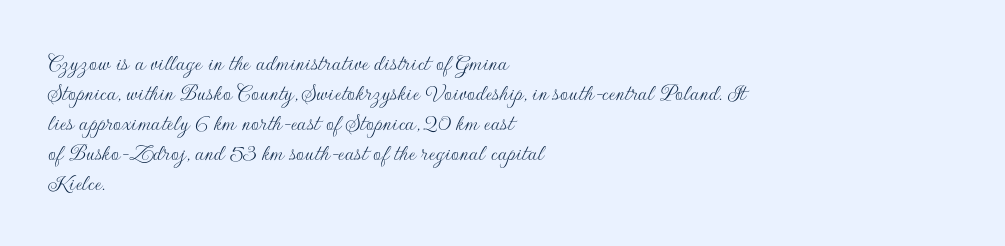
Stem width sits at or under what a default text font uses. In CSS terms this would be text-align: left. Is the letter spacing exaggerated? No — it looks like the ordinary default.
